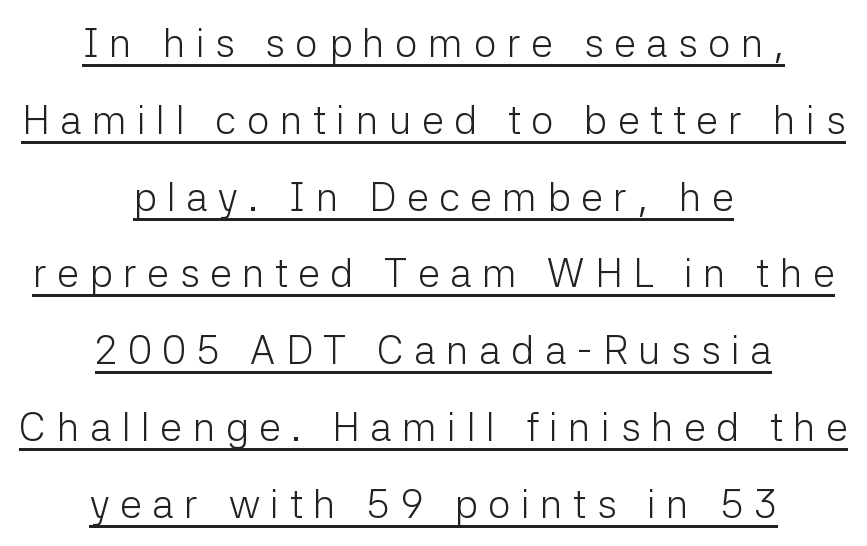
{"serif": "no", "italic": "no", "bold": "no", "weight": "light", "width": "normal", "stroke_contrast": "low", "x_height": "medium", "monospaced": "no", "underline": "yes", "align": "center", "line_spacing": "loose", "line_spacing_ratio": 1.92, "letter_spacing": "wide", "letter_spacing_em": 0.26, "glyph_px": 40}
